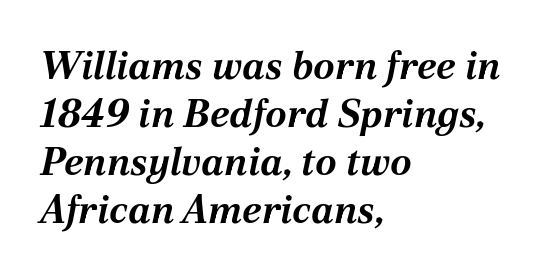
The image shows 39 px bold type, italic (leaning right); set left-aligned, line spacing 1.23x, normal letter spacing, not underlined; medium stroke contrast and a medium x-height.
